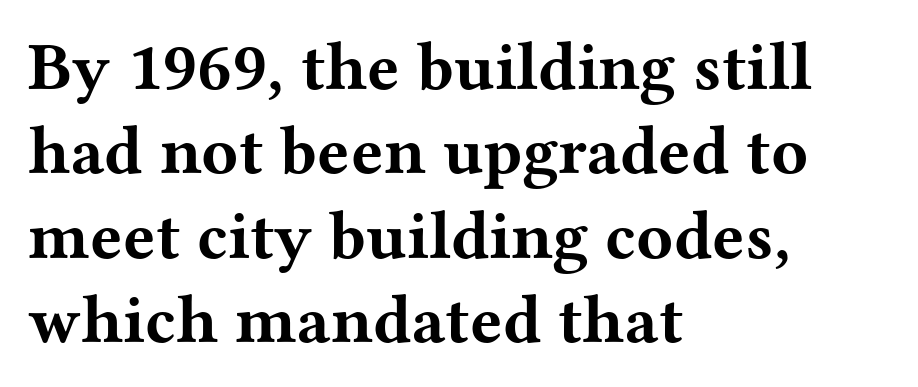
Q: Is the text bold? A: Yes.
Q: Is the text italic (slanted)? A: No, it is upright.
Q: Is the typeface a serif or a sans-serif typeface? A: Serif.
Q: Is the text underlined? A: No.
Q: How is the paragraph aligned? A: Left-aligned.
Q: Is the spacing between letters normal or unusually wide? A: Normal.
Q: Width (condensed, normal, or wide)? A: Wide.
Q: Stroke contrast? A: Medium.
Q: x-height? A: Medium.
Q: Monospaced? A: No.
